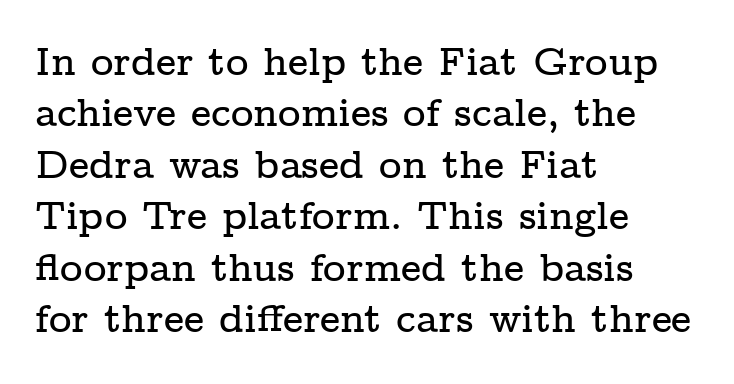
The image shows 39 px wide serif type, upright; set left-aligned, normal line spacing (1.32x), normal letter spacing, not underlined; low stroke contrast and a medium x-height.
